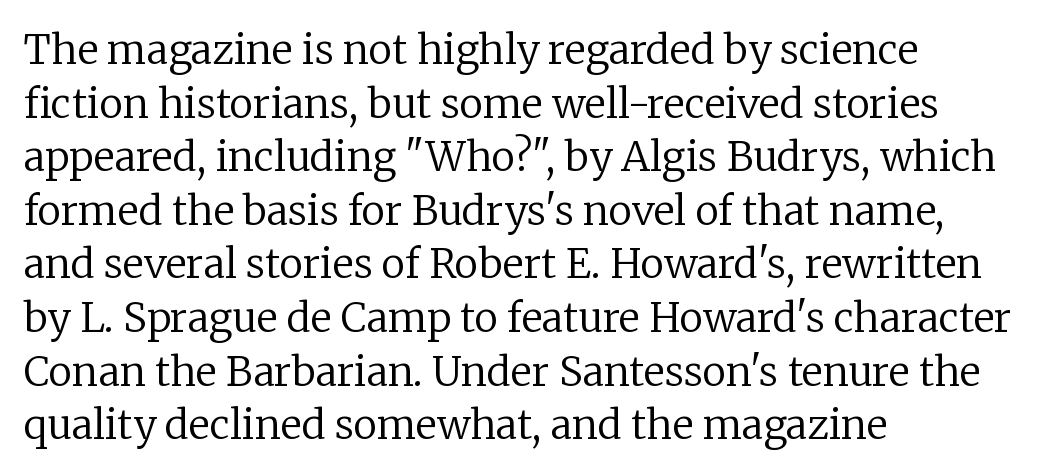
Q: Is the text bold? A: No.
Q: Is the text italic (slanted)? A: No, it is upright.
Q: Is the typeface a serif or a sans-serif typeface? A: Serif.
Q: Is the text underlined? A: No.
Q: How is the paragraph aligned? A: Left-aligned.
Q: Is the spacing between letters normal or unusually wide? A: Normal.
Q: Is the spacing between lines tight, normal or loose? A: Normal.
Q: Width (condensed, normal, or wide)? A: Normal.
Q: Stroke contrast? A: Low.
Q: x-height? A: Medium.
Q: Monospaced? A: No.
